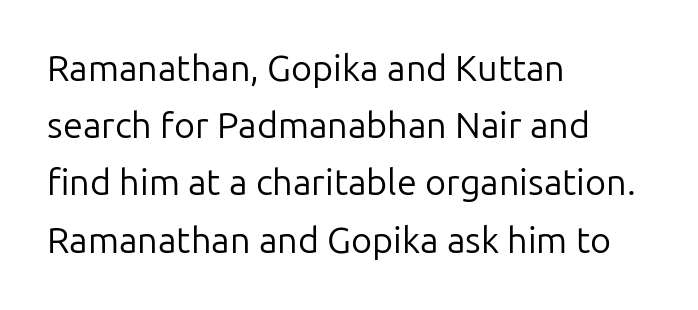
Q: Is the text bold? A: No.
Q: Is the text italic (slanted)? A: No, it is upright.
Q: Is the typeface a serif or a sans-serif typeface? A: Sans-serif.
Q: Is the text underlined? A: No.
Q: How is the paragraph aligned? A: Left-aligned.
Q: Is the spacing between letters normal or unusually wide? A: Normal.
Q: Is the spacing between lines tight, normal or loose? A: Normal.
Q: Width (condensed, normal, or wide)? A: Normal.
Q: Stroke contrast? A: Low.
Q: x-height? A: Medium.
Q: Monospaced? A: No.
